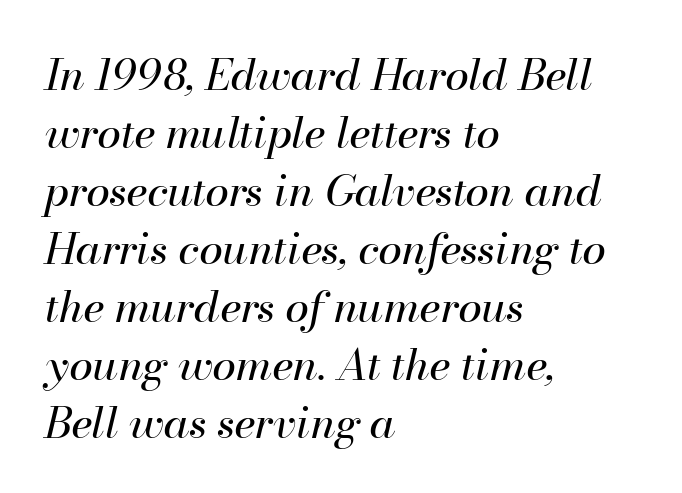
The image shows 43 px regular-weight type, italic (leaning right); set left-aligned, normal line spacing (1.35x), normal letter spacing, not underlined; high stroke contrast and a small x-height.
